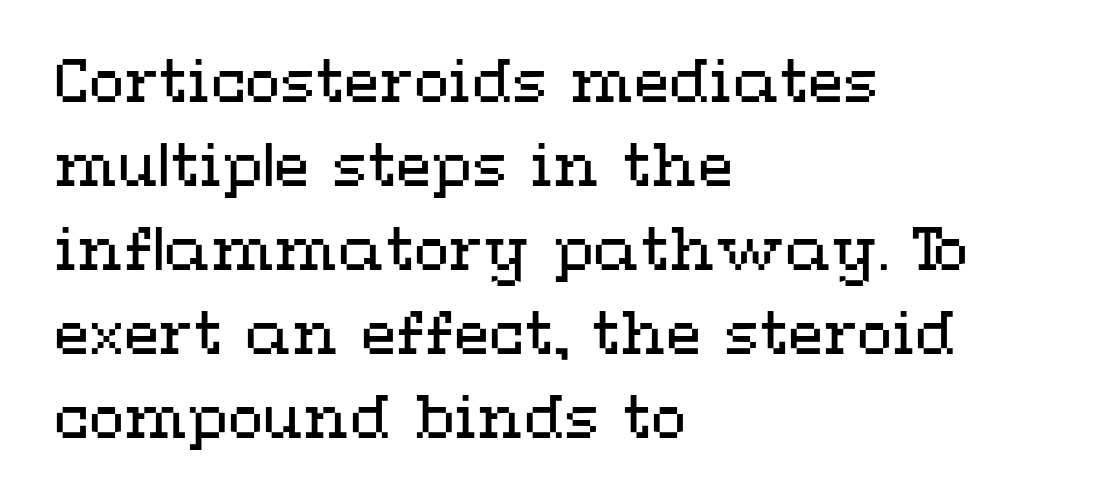
Q: Is the text bold? A: No.
Q: Is the text italic (slanted)? A: No, it is upright.
Q: Is the text underlined? A: No.
Q: How is the paragraph aligned? A: Left-aligned.
Q: Is the spacing between letters normal or unusually wide? A: Normal.
Q: Is the spacing between lines tight, normal or loose? A: Normal.
Q: Width (condensed, normal, or wide)? A: Wide.
Q: Stroke contrast? A: Medium.
Q: x-height? A: Medium.
Q: Monospaced? A: No.
